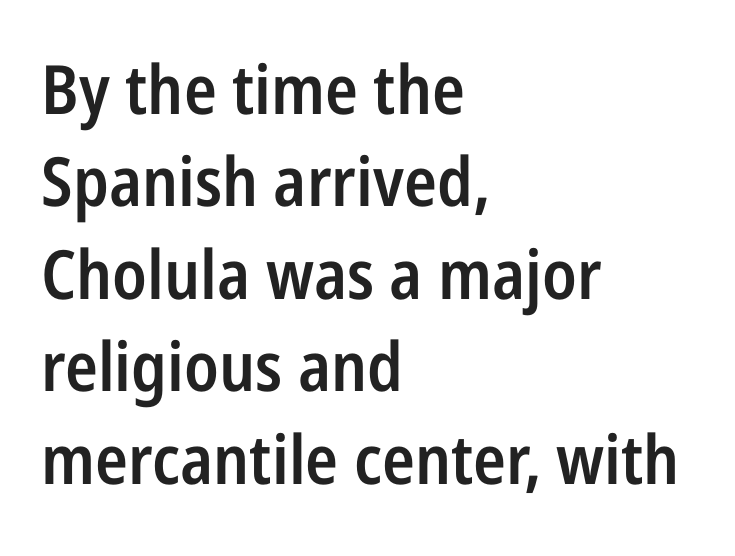
Upright lettering throughout. Horizontal bands of white between lines are of average thickness. No feet cap the strokes, marking this as sans-serif type. The font is running at a semibold setting, under full bold.
